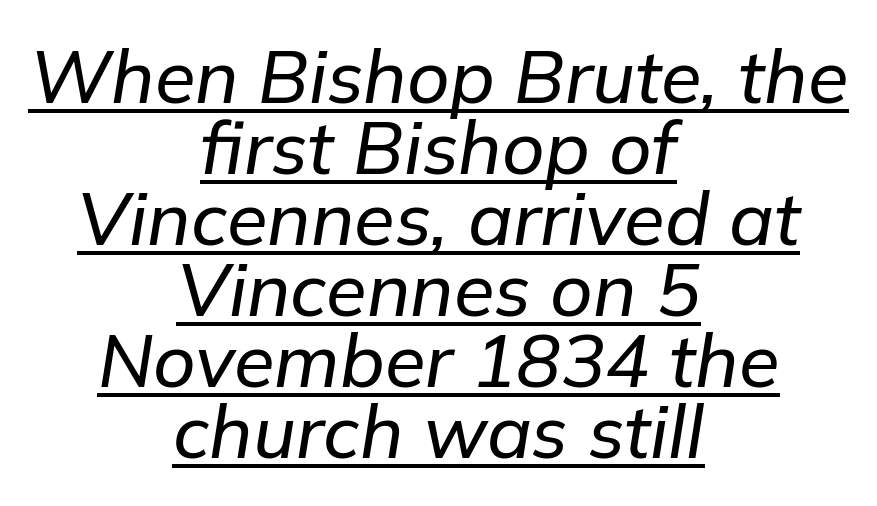
Q: Is the text italic (slanted)? A: Yes, it leans right by about 9 degrees.
Q: Is the text underlined? A: Yes.
Q: How is the paragraph aligned? A: Centered.
Q: Is the spacing between letters normal or unusually wide? A: Normal.
Q: Is the spacing between lines tight, normal or loose? A: Tight.
Q: Width (condensed, normal, or wide)? A: Normal.
Q: Stroke contrast? A: Low.
Q: x-height? A: Medium.
Q: Monospaced? A: No.
